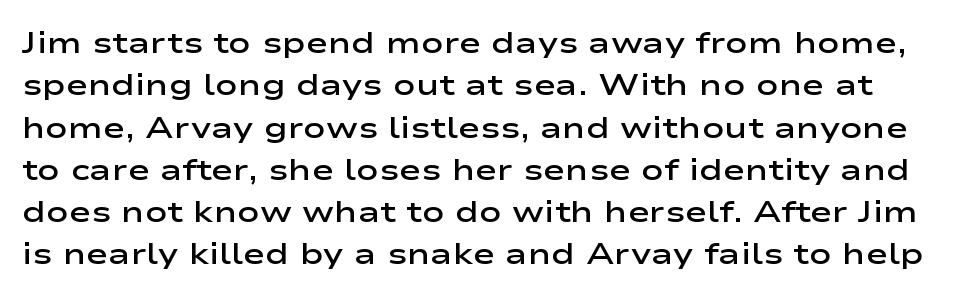
Q: Is the text bold? A: Semi-bold.
Q: Is the text italic (slanted)? A: No, it is upright.
Q: Is the typeface a serif or a sans-serif typeface? A: Sans-serif.
Q: Is the text underlined? A: No.
Q: Is the spacing between letters normal or unusually wide? A: Normal.
Q: Is the spacing between lines tight, normal or loose? A: Normal.
Q: Width (condensed, normal, or wide)? A: Wide.
Q: Stroke contrast? A: Low.
Q: x-height? A: Medium.
Q: Monospaced? A: No.
